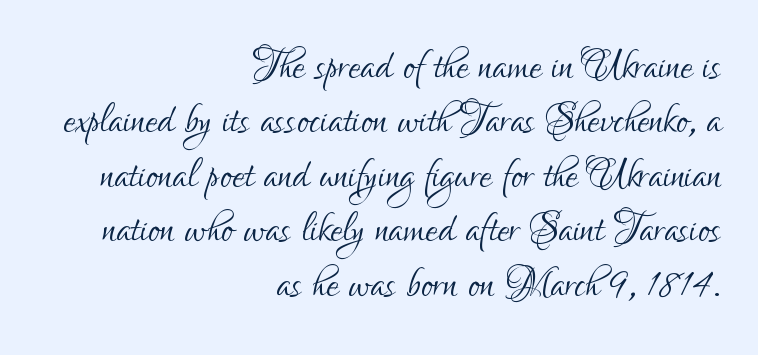
Q: Is the text bold? A: No.
Q: Is the text italic (slanted)? A: Yes.
Q: Is the typeface a serif or a sans-serif typeface? A: Sans-serif.
Q: Is the text underlined? A: No.
Q: How is the paragraph aligned? A: Right-aligned.
Q: Is the spacing between letters normal or unusually wide? A: Normal.
Q: Is the spacing between lines tight, normal or loose? A: Tight.
Q: Width (condensed, normal, or wide)? A: Condensed.
Q: Stroke contrast? A: Low.
Q: x-height? A: Small.
Q: Monospaced? A: No.
